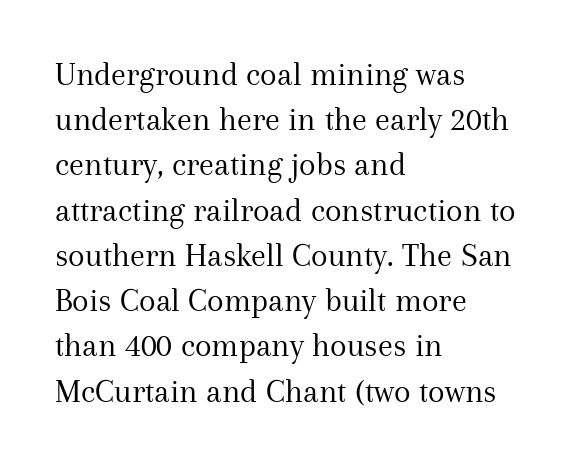
These lines keep a tight, regular rhythm from letter to letter. Leading matches the norm, producing a regular column. Beneath every word, the page is bare. Posture: vertical. Is the type heavy? It reads as light-to-regular instead.
